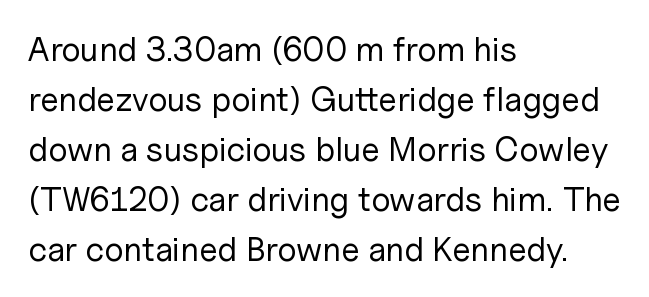
{"serif": "no", "italic": "no", "bold": "no", "weight": "regular", "width": "normal", "stroke_contrast": "low", "x_height": "medium", "monospaced": "no", "underline": "no", "align": "left", "line_spacing": "normal", "line_spacing_ratio": 1.47, "letter_spacing": "normal", "letter_spacing_em": 0.0, "glyph_px": 34}
